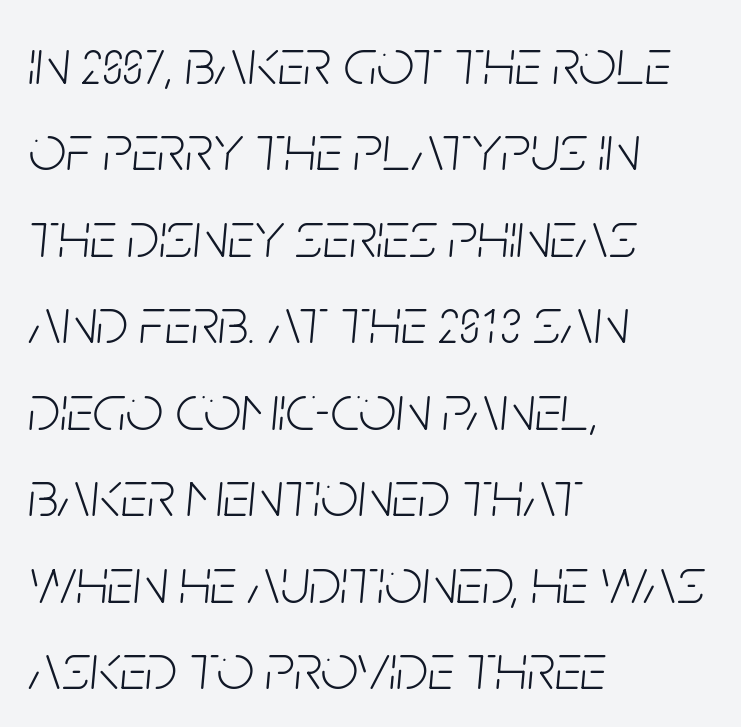
{"italic": "yes", "lean": "right", "slant_degrees": 5, "bold": "no", "weight": "light", "width": "condensed", "stroke_contrast": "low", "x_height": "large", "monospaced": "no", "underline": "no", "align": "left", "line_spacing": "normal", "line_spacing_ratio": 1.31, "letter_spacing": "normal", "letter_spacing_em": 0.0, "glyph_px": 66}
